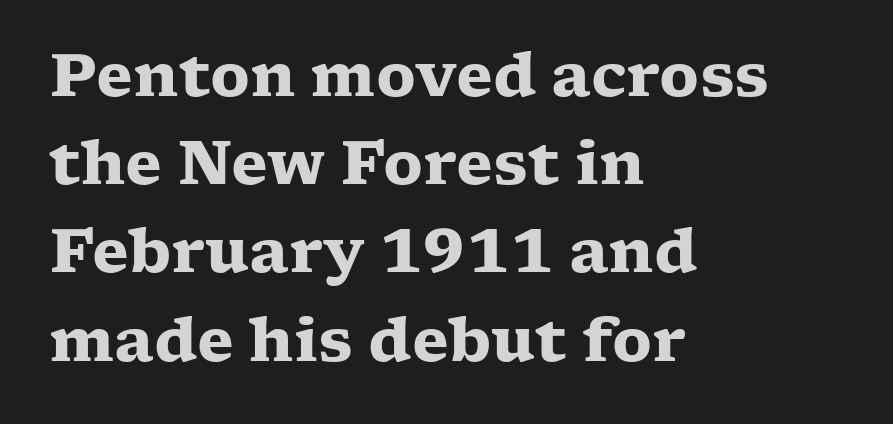
Short and long lines alike share a common starting point at left. Quick note: not italic, upright. Letterform terminals end in serifs throughout the passage. Compared with typical paragraphs, the rows here are spaced about the same. Unmarked baselines from the first word to the last.
